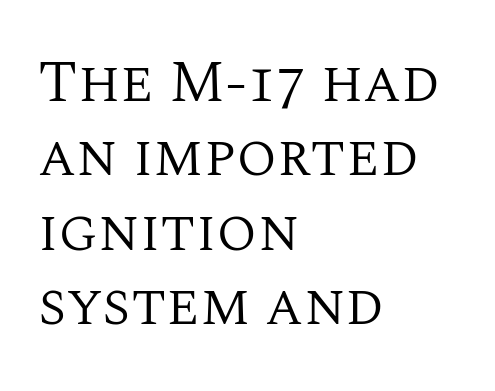
The image shows 59 px regular-weight serif type, upright; set left-aligned, normal line spacing (1.26x), normal letter spacing, not underlined; medium stroke contrast and a large x-height.
